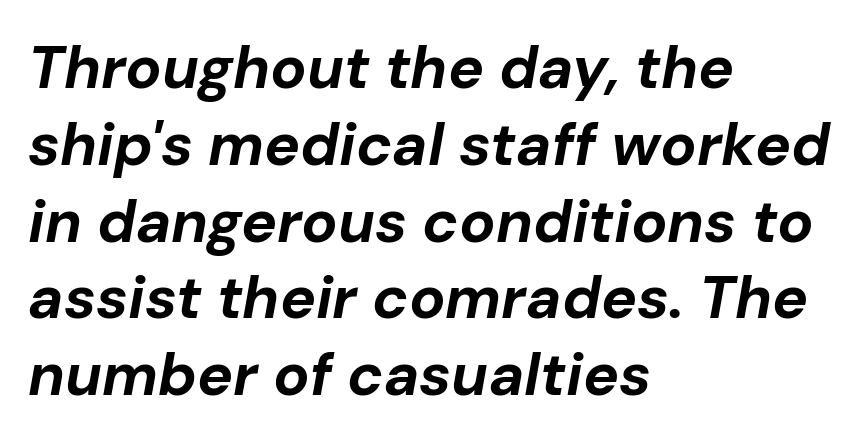
{"italic": "yes", "lean": "right", "slant_degrees": 10, "bold": "yes", "weight": "bold", "width": "normal", "stroke_contrast": "low", "x_height": "medium", "monospaced": "no", "underline": "no", "align": "left", "line_spacing": "normal", "line_spacing_ratio": 1.28, "letter_spacing": "normal", "letter_spacing_em": 0.0, "glyph_px": 60}
